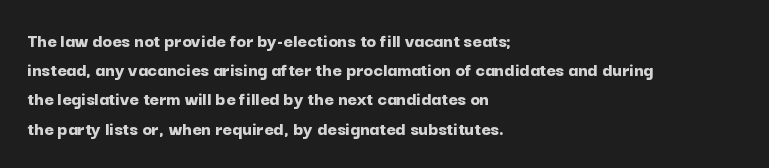
The glyphs are unaccompanied by any horizontal stroke below them. Line spacing here is normal. It's the straight-up-and-down kind of type. A dark, heavy texture on the line: the type is bold. The text block is weighted toward the left margin, trailing off unevenly rightward. Characters follow at the spacing the type designer built in.
